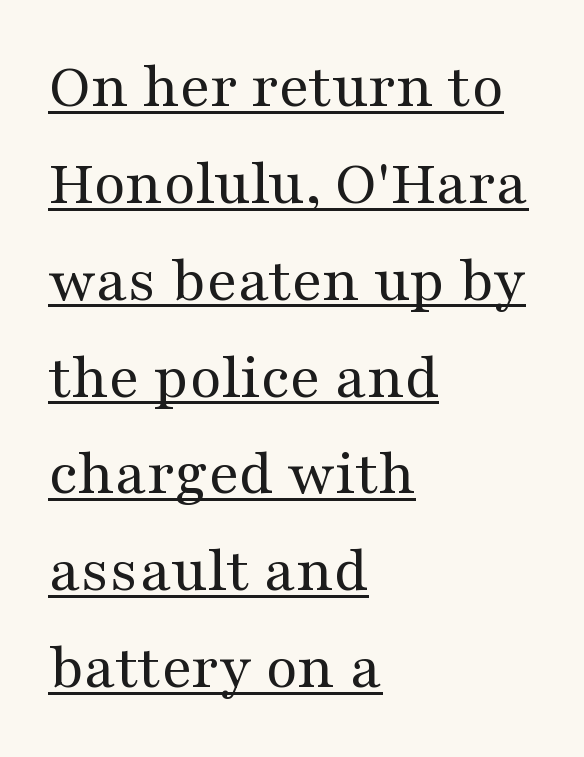
The image shows 65 px regular-weight, wide serif type, upright; set left-aligned, normal line spacing (1.49x), normal letter spacing, underlined; medium stroke contrast and a medium x-height.
